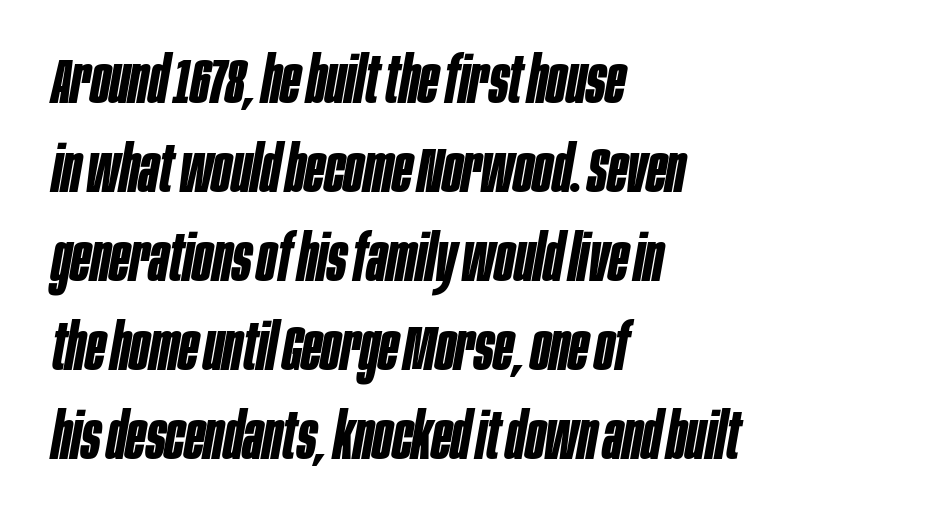
The image shows 64 px bold, condensed type, italic (leaning right); set left-aligned, normal line spacing (1.39x), normal letter spacing, not underlined; low stroke contrast and a large x-height.
